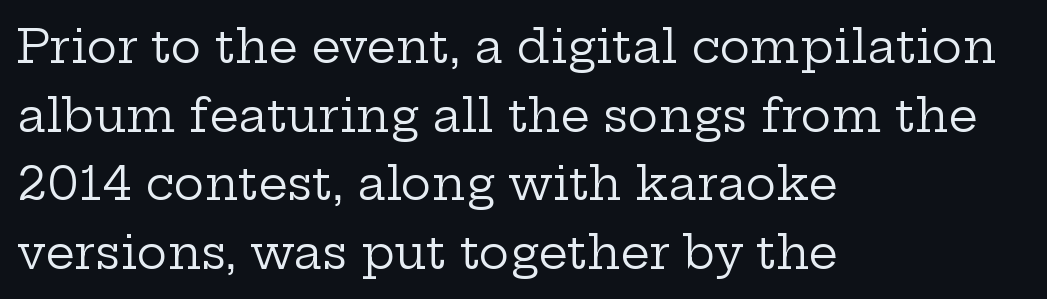
Q: Is the text bold? A: No.
Q: Is the text italic (slanted)? A: No, it is upright.
Q: Is the typeface a serif or a sans-serif typeface? A: Serif.
Q: Is the text underlined? A: No.
Q: How is the paragraph aligned? A: Left-aligned.
Q: Is the spacing between letters normal or unusually wide? A: Normal.
Q: Is the spacing between lines tight, normal or loose? A: Normal.
Q: Width (condensed, normal, or wide)? A: Wide.
Q: Stroke contrast? A: Low.
Q: x-height? A: Medium.
Q: Monospaced? A: No.
